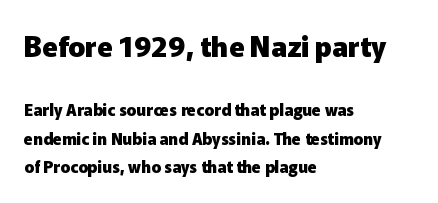
Q: Is the text bold? A: Yes.
Q: Is the text italic (slanted)? A: No, it is upright.
Q: Is the typeface a serif or a sans-serif typeface? A: Sans-serif.
Q: Is the text underlined? A: No.
Q: How is the paragraph aligned? A: Left-aligned.
Q: Is the spacing between letters normal or unusually wide? A: Normal.
Q: Which block of text is set in a larger size, the first (top) or the second (bottom)? A: The first (top) one.
Q: Width (condensed, normal, or wide)? A: Normal.
Q: Stroke contrast? A: Low.
Q: x-height? A: Medium.
Q: Monospaced? A: No.
